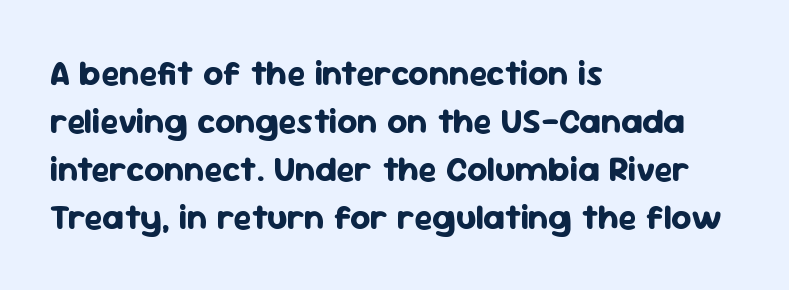
{"serif": "no", "italic": "no", "bold": "yes", "weight": "bold", "width": "normal", "stroke_contrast": "low", "x_height": "medium", "monospaced": "no", "underline": "no", "align": "left", "line_spacing": "normal", "line_spacing_ratio": 1.37, "letter_spacing": "normal", "letter_spacing_em": 0.0, "glyph_px": 35}
